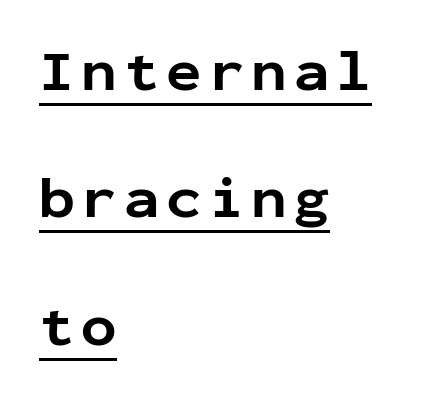
The glyphs are accompanied by a horizontal stroke just below them. The rendering shows plain stroke endings on the letterforms — a sans-serif design. A typesetter would mark this as roman, not italic. How would I describe the line gaps? Wide and relaxed. This sample has the even, mechanical cadence of fixed-width lettering.
